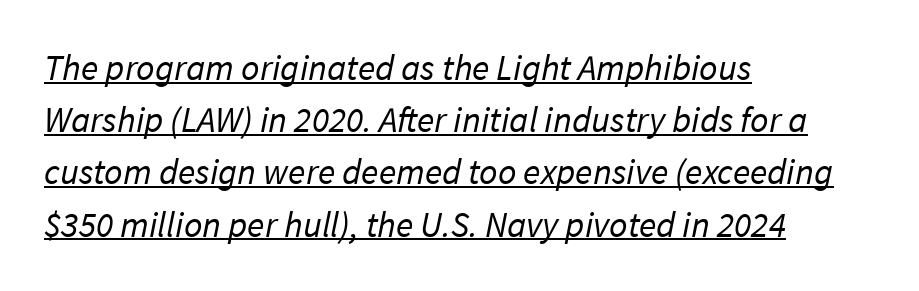
The image shows 36 px regular-weight sans-serif type; set left-aligned, normal line spacing (1.45x), normal letter spacing, underlined; low stroke contrast and a medium x-height.
